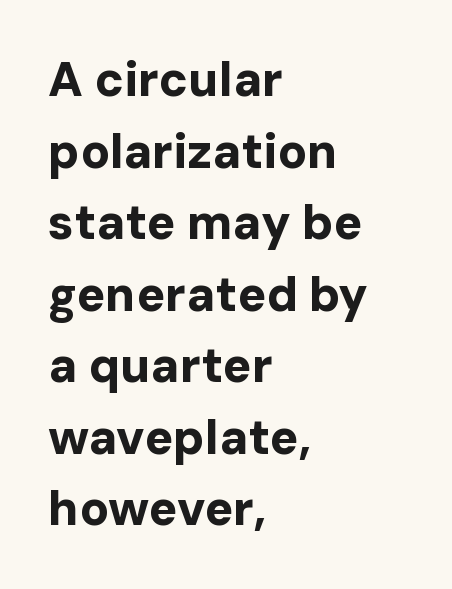
{"serif": "no", "italic": "no", "bold": "yes", "weight": "bold", "width": "normal", "stroke_contrast": "low", "x_height": "medium", "monospaced": "no", "underline": "no", "align": "left", "line_spacing": "normal", "line_spacing_ratio": 1.49, "letter_spacing": "normal", "letter_spacing_em": 0.0, "glyph_px": 48}
